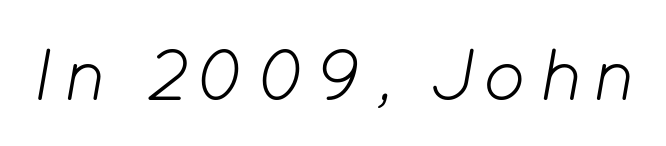
The image shows 73 px light type, italic (leaning right); set not underlined; low stroke contrast and a medium x-height.
